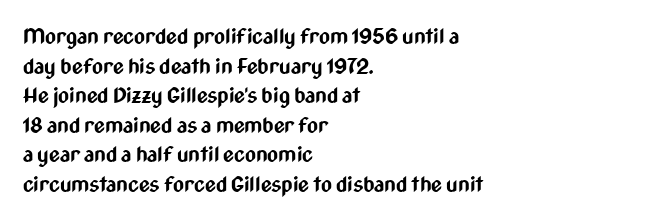
The vertical gap from one line to the next is medium. Beneath every word, the page is bare. Nothing unusual about the tracking: characters are spaced as the font intends. Its strokes are broad and dark, the hallmark of bold type. This sample uses an upright cut, with every glyph sitting square on the baseline. If you drew a ruler down the left edge, every line would touch it.
